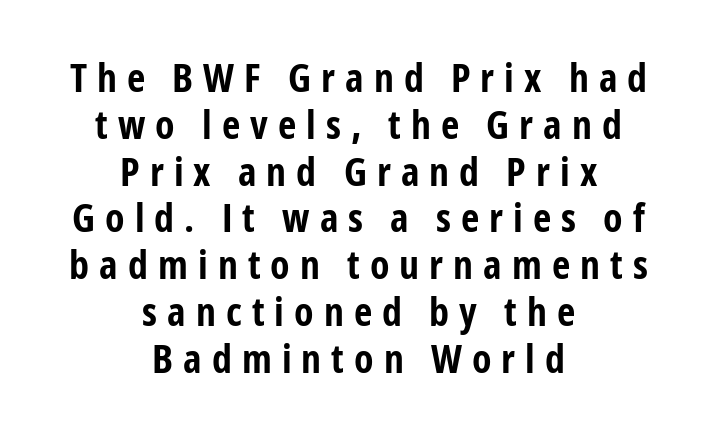
The image shows 40 px bold, condensed sans-serif type, upright; set centered, line spacing 1.17x, unusually wide letter spacing (+0.25 em), not underlined; low stroke contrast and a medium x-height.
